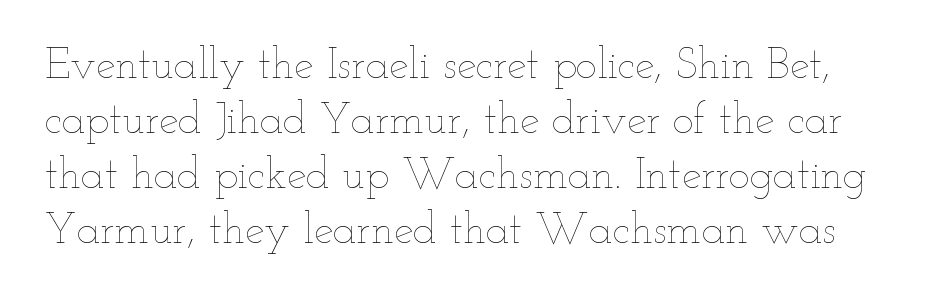
Note the varied advance widths — an 'i' is clearly narrower than an 'm'. Students, observe: this is what conventionally led text looks like. The strip under each line holds only bare page. On a weight scale, this lands at 450 or below.
